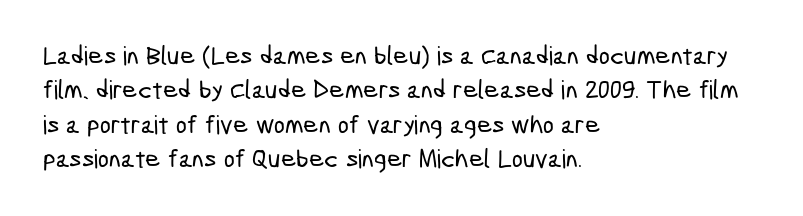
Q: Is the text underlined? A: No.
Q: How is the paragraph aligned? A: Left-aligned.
Q: Is the spacing between letters normal or unusually wide? A: Normal.
Q: Is the spacing between lines tight, normal or loose? A: Normal.
